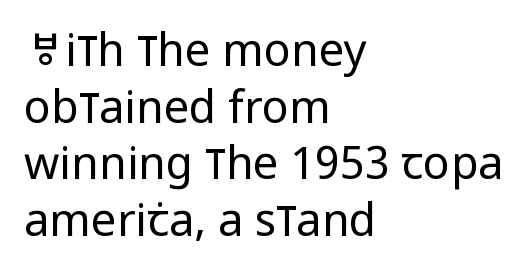
The image shows 45 px regular-weight, condensed sans-serif type, upright; set left-aligned, normal line spacing (1.26x), normal letter spacing, not underlined; low stroke contrast and a large x-height.
